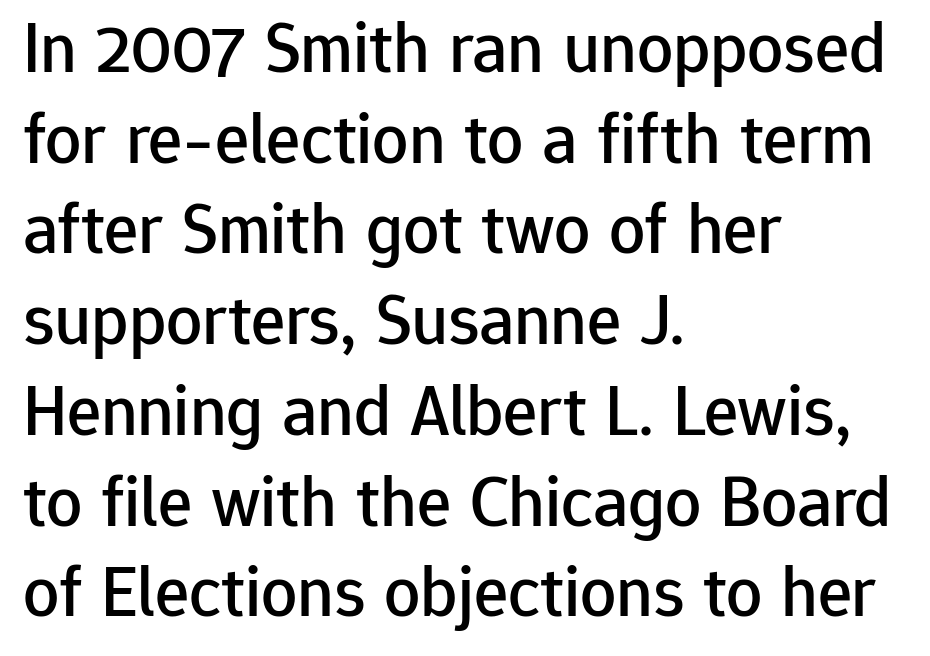
The image shows 72 px sans-serif type, upright; set left-aligned, normal line spacing (1.26x), normal letter spacing, not underlined; low stroke contrast and a medium x-height.
